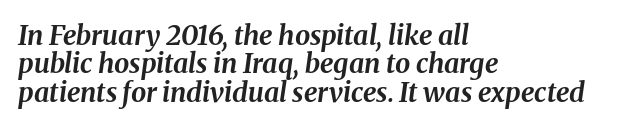
{"italic": "yes", "lean": "right", "slant_degrees": 8, "bold": "yes", "underline": "no", "align": "left", "line_spacing": "tight", "line_spacing_ratio": 1.05, "letter_spacing": "normal", "letter_spacing_em": 0.0, "glyph_px": 27}
